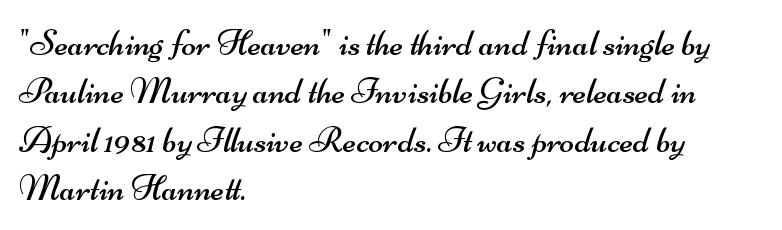
Q: Is the text bold? A: No.
Q: Is the typeface a serif or a sans-serif typeface? A: Sans-serif.
Q: Is the text underlined? A: No.
Q: How is the paragraph aligned? A: Left-aligned.
Q: Is the spacing between letters normal or unusually wide? A: Normal.
Q: Is the spacing between lines tight, normal or loose? A: Normal.
Q: Width (condensed, normal, or wide)? A: Wide.
Q: Stroke contrast? A: Medium.
Q: x-height? A: Small.
Q: Monospaced? A: No.
